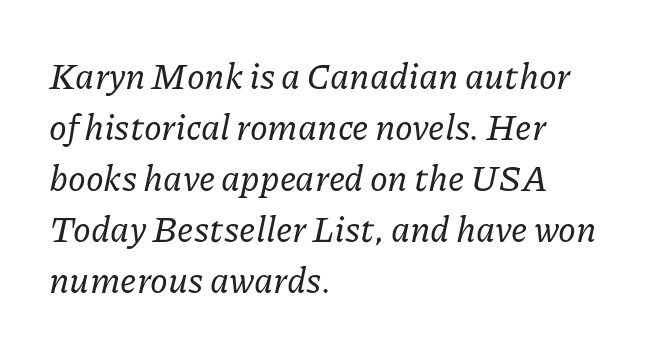
The image shows 36 px serif type, italic (leaning right); set left-aligned, normal line spacing (1.42x), normal letter spacing, not underlined; low stroke contrast and a medium x-height.
